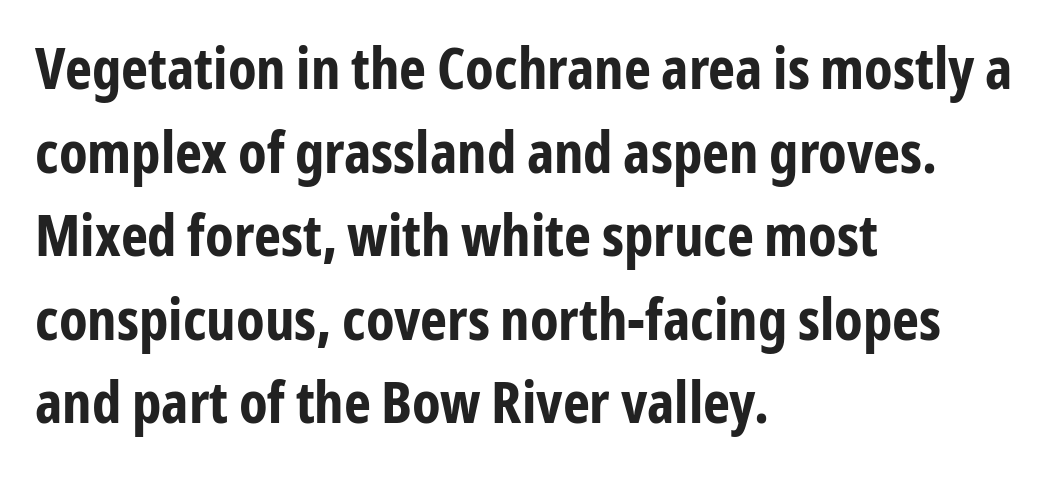
The image shows 58 px bold, condensed sans-serif type, upright; set left-aligned, normal line spacing (1.44x), normal letter spacing, not underlined; low stroke contrast and a medium x-height.
